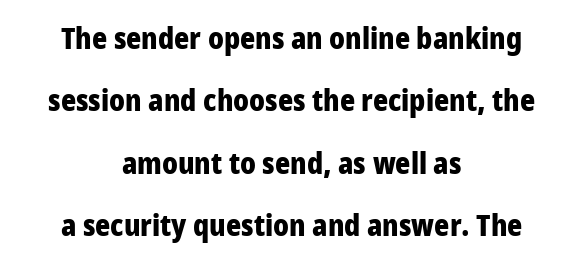
{"serif": "no", "italic": "no", "bold": "yes", "weight": "heavy", "width": "condensed", "stroke_contrast": "low", "x_height": "large", "monospaced": "no", "underline": "no", "align": "center", "line_spacing": "loose", "line_spacing_ratio": 2.15, "letter_spacing": "normal", "letter_spacing_em": 0.0, "glyph_px": 29}
